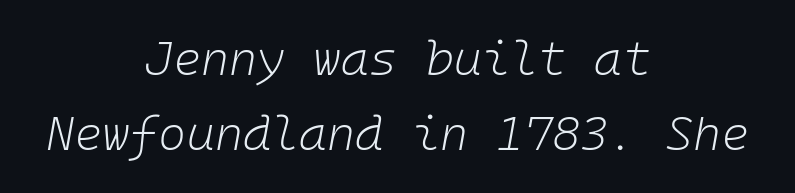
The letters are slanted; this is an italic face. The passage is arranged like a title page — every line centered. Leading matches the norm, producing a regular column. The passage shown has conventional tracking throughout. Quick note: underline off. No chunkiness to these letters — they're not bold.
